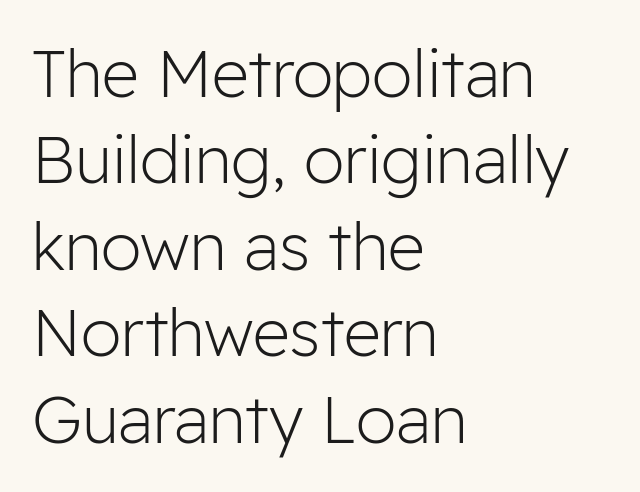
Q: Is the text bold? A: No.
Q: Is the text italic (slanted)? A: No, it is upright.
Q: Is the typeface a serif or a sans-serif typeface? A: Sans-serif.
Q: Is the text underlined? A: No.
Q: How is the paragraph aligned? A: Left-aligned.
Q: Is the spacing between letters normal or unusually wide? A: Normal.
Q: Is the spacing between lines tight, normal or loose? A: Normal.
Q: Width (condensed, normal, or wide)? A: Normal.
Q: Stroke contrast? A: Low.
Q: x-height? A: Medium.
Q: Monospaced? A: No.
